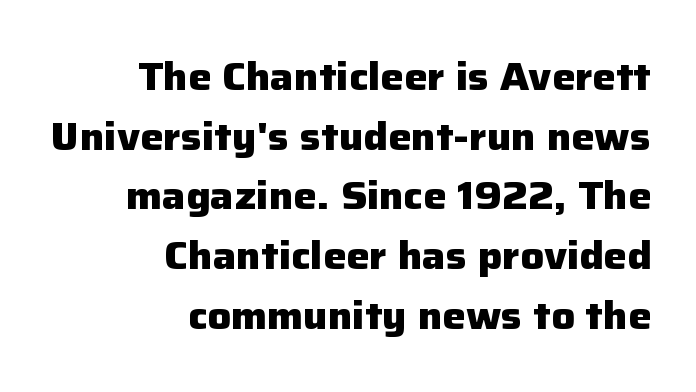
The paragraph shown leans on its right margin. Do the characters align in a grid? No, the font is proportional. There is no visible air inserted between adjacent glyphs. Caption: bold face, heavy strokes. Regular leading. Beneath every word, the page is bare.
